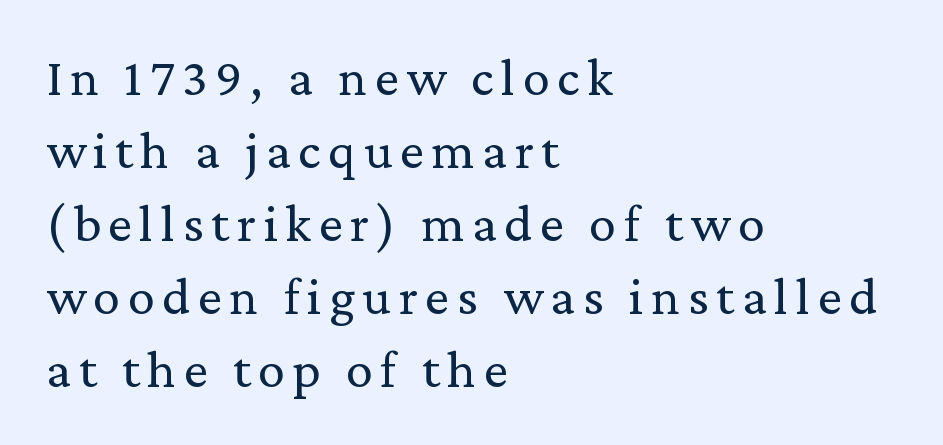
The image shows 54 px regular-weight serif type, upright; set left-aligned, normal line spacing (1.35x), not underlined; low stroke contrast and a medium x-height.
